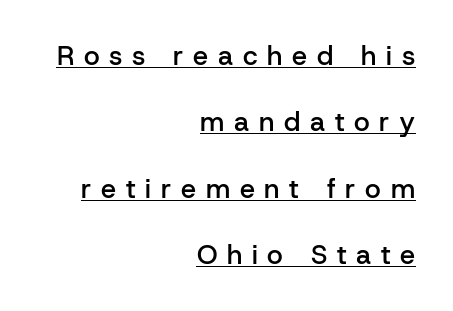
Tall strokes in this sample are plumb rather than angled. Right-aligned paragraph, ragged on the left. You could only call the tracking loose — the letters float apart. The glyphs are accompanied by a horizontal stroke just below them. Each glyph is drawn with semibold strokes, heavier than normal yet not fully bold.
